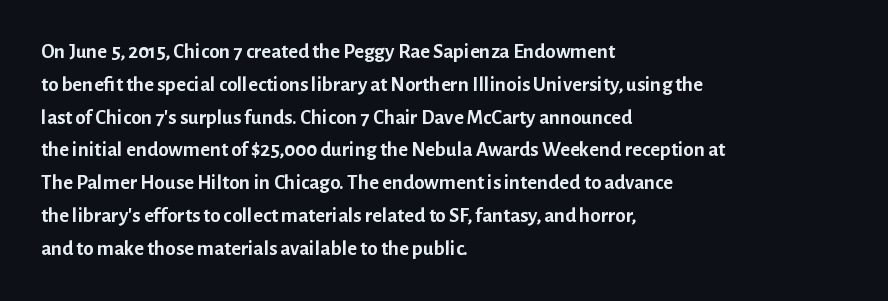
Weight check: bold — yes, fully. This rendering features lettering with no underline. This is the regular roman posture of the typeface. Is there much room between lines? A standard amount, neither cramped nor airy. No extra tracking has been applied to these lines. The rag falls on the right side of this text block.
